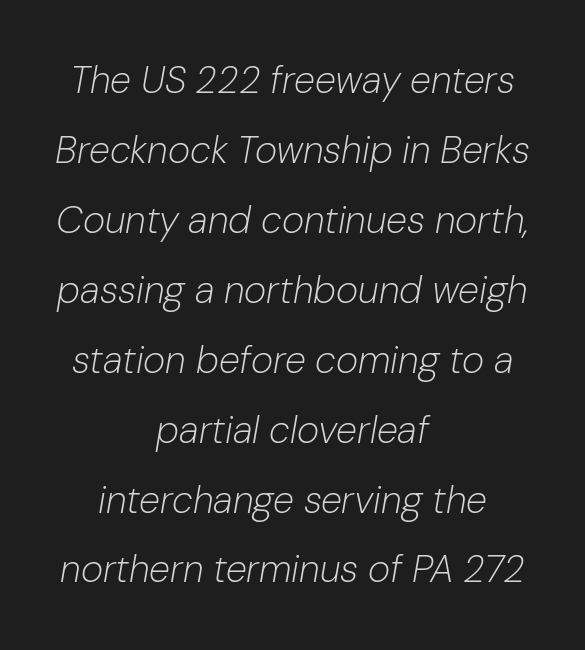
The image shows 38 px light type, italic (leaning right); set centered, line spacing 1.84x, normal letter spacing, not underlined; low stroke contrast and a medium x-height.
